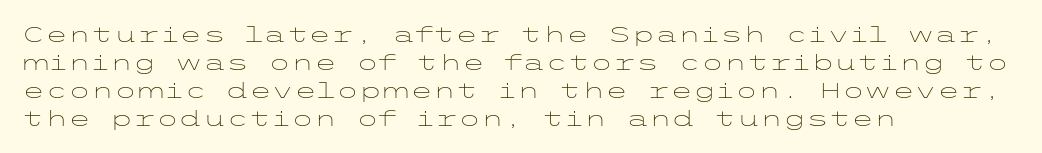
The image shows 21 px text type, upright; set left-aligned, normal line spacing (1.33x), normal letter spacing, not underlined.
